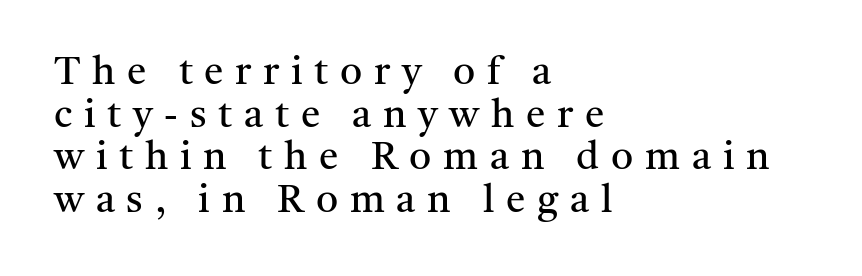
The rendering inserts visible extra space after every character. A typesetter would call this proportional, since set widths differ per character. The letterforms sit at book weight or below. Examine the stroke ends and you'll spot serifs. A classic flush-left, rag-right setting is used for this passage.
